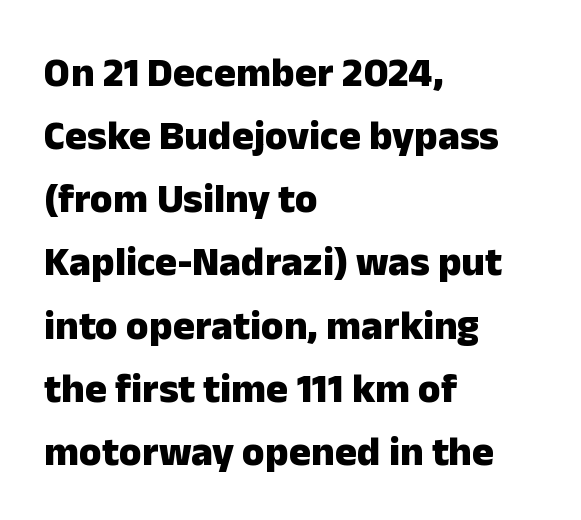
The image shows 41 px heavy sans-serif type, upright; set left-aligned, normal line spacing (1.54x), normal letter spacing, not underlined; low stroke contrast and a medium x-height.
